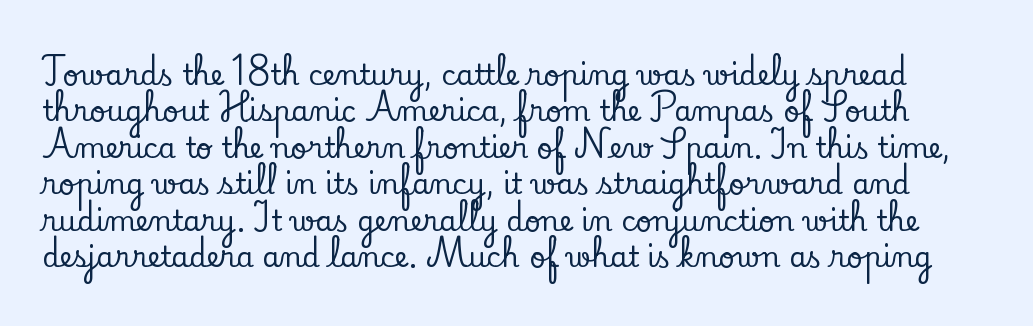
Default kerning and tracking; the words read as compact shapes. Baseline-to-baseline distance is the conventional proportion of letter height. The rendering uses natural spacing where letterforms have individual widths. Letterform terminals end in serifs throughout the passage. The letters stand upright; this is a roman face. Just letters on the line, the space beneath them empty.
